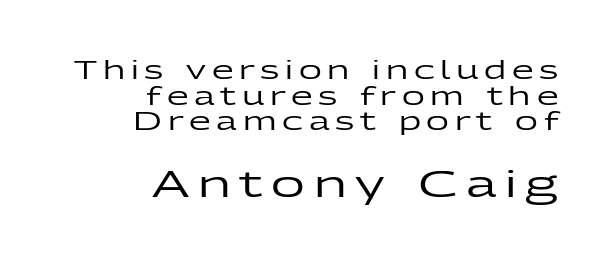
{"serif": "no", "italic": "no", "width": "wide", "stroke_contrast": "low", "x_height": "medium", "monospaced": "no", "underline": "no", "align": "right", "line_spacing": "tight", "line_spacing_ratio": 1.03, "letter_spacing": "wide", "letter_spacing_em": 0.23, "larger_block": "second", "size_ratio": 1.48, "glyph_px": 37}
